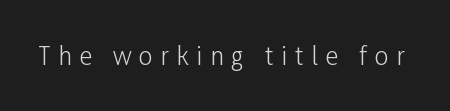
Q: Is the text bold? A: No.
Q: Is the text italic (slanted)? A: No, it is upright.
Q: Is the text underlined? A: No.
Q: Is the spacing between letters normal or unusually wide? A: Unusually wide.
